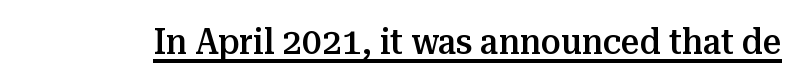
A typesetter would call this proportional, since set widths differ per character. What stands out about the letter spacing? Nothing — it is the standard amount. This is underlined copy, the kind a proofreader might mark for attention. Notice how the stems are strictly vertical — no italics here. Regarding serifs, this sample has them. Does the weight exceed regular? Yes, but only to semibold.
